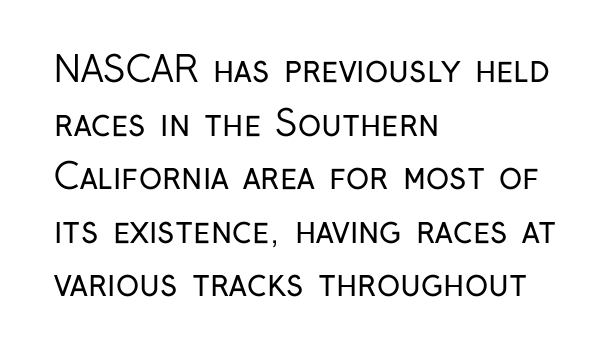
The image shows 35 px regular-weight, condensed sans-serif type, upright; set left-aligned, normal line spacing (1.53x), normal letter spacing, not underlined; low stroke contrast and a medium x-height.
